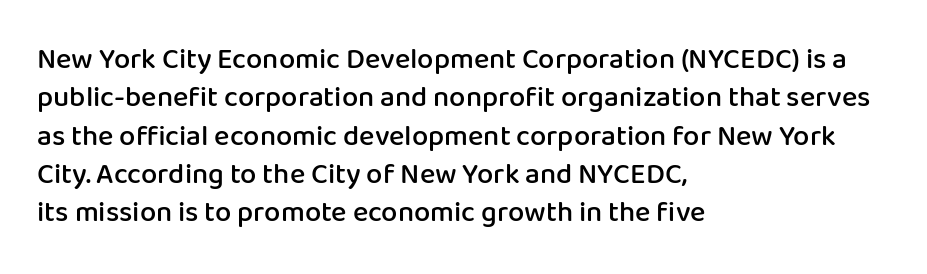
{"serif": "no", "italic": "no", "bold": "semi", "weight": "semibold", "width": "normal", "stroke_contrast": "low", "x_height": "medium", "monospaced": "no", "underline": "no", "align": "left", "line_spacing": "normal", "line_spacing_ratio": 1.32, "letter_spacing": "normal", "letter_spacing_em": 0.0, "glyph_px": 29}
